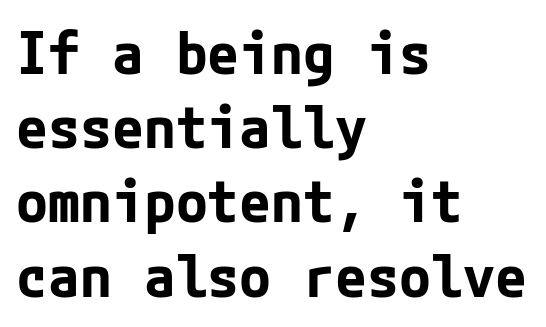
The image shows 58 px bold sans-serif type, upright; set left-aligned, normal line spacing (1.28x), normal letter spacing, not underlined; low stroke contrast and a medium x-height.
